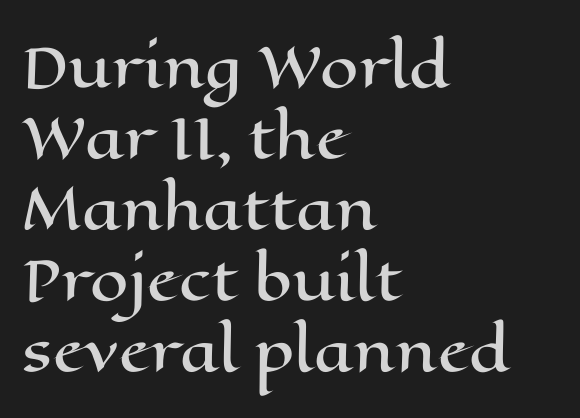
Type without underlining. A typesetter would call this zero additional tracking. Looks like regular typesetting: each glyph gets only the width it needs. Alignment: flush left. A normal amount of white space separates one row of letters from the next.
